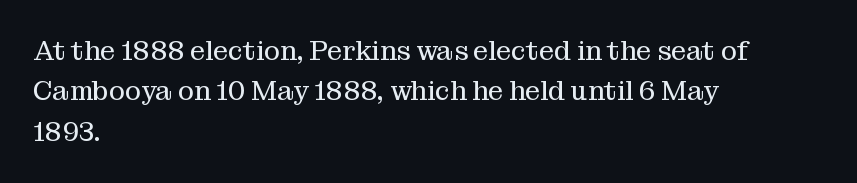
The passage shown stacks its lines at a standard gap. Students, note that the glyphs here touch the page at normal intervals. This reads as an unemphasized weight, regular at the heaviest. Typeset ragged right — the left edge is the straight one. No italicization has been applied; the sample stays upright.
